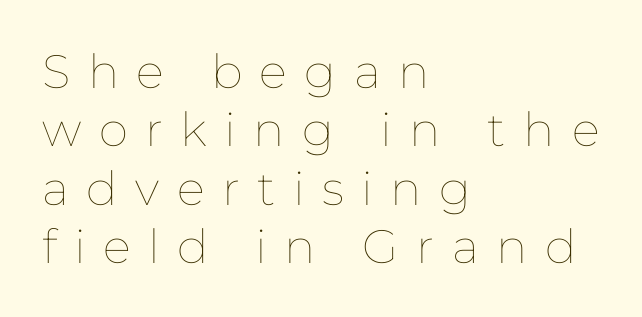
The image shows 47 px thin type, upright; set left-aligned, line spacing 1.24x, unusually wide letter spacing (+0.37 em), not underlined; low stroke contrast and a medium x-height.
